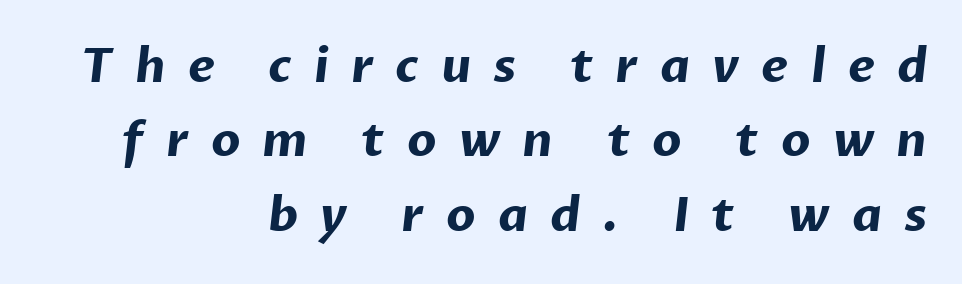
Q: Is the text bold? A: Yes.
Q: Is the typeface a serif or a sans-serif typeface? A: Sans-serif.
Q: Is the text underlined? A: No.
Q: How is the paragraph aligned? A: Right-aligned.
Q: Is the spacing between letters normal or unusually wide? A: Unusually wide.
Q: Is the spacing between lines tight, normal or loose? A: Normal.
Q: Width (condensed, normal, or wide)? A: Normal.
Q: Stroke contrast? A: Low.
Q: x-height? A: Medium.
Q: Monospaced? A: No.
